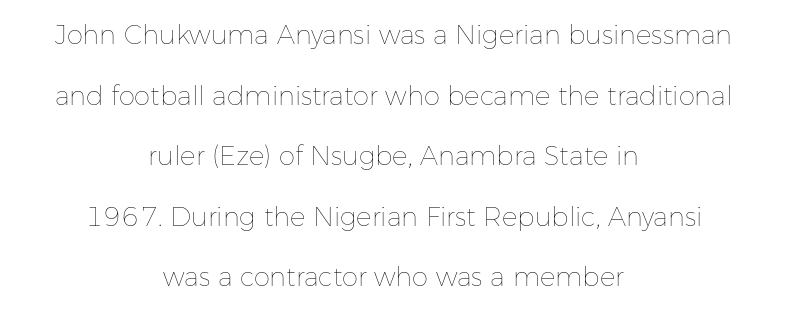
{"italic": "no", "bold": "no", "underline": "no", "align": "center", "line_spacing": "loose", "line_spacing_ratio": 2.33, "letter_spacing": "normal", "letter_spacing_em": 0.0, "glyph_px": 26}
